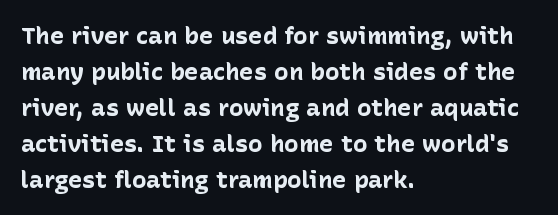
The image shows 24 px bold type, upright; set left-aligned, normal line spacing (1.5x), normal letter spacing, not underlined.
